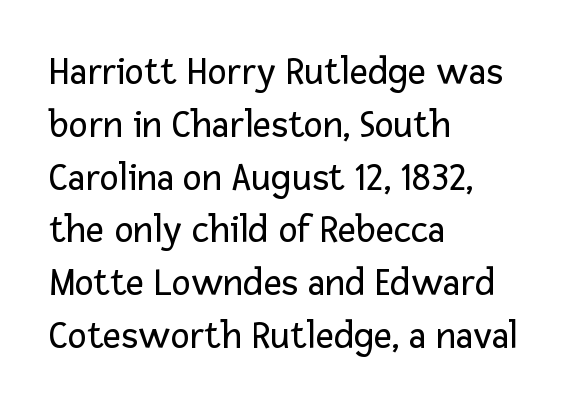
{"serif": "no", "italic": "no", "bold": "no", "weight": "regular", "width": "normal", "stroke_contrast": "low", "x_height": "medium", "monospaced": "no", "underline": "no", "align": "left", "line_spacing": "normal", "line_spacing_ratio": 1.32, "letter_spacing": "normal", "letter_spacing_em": 0.0, "glyph_px": 40}
